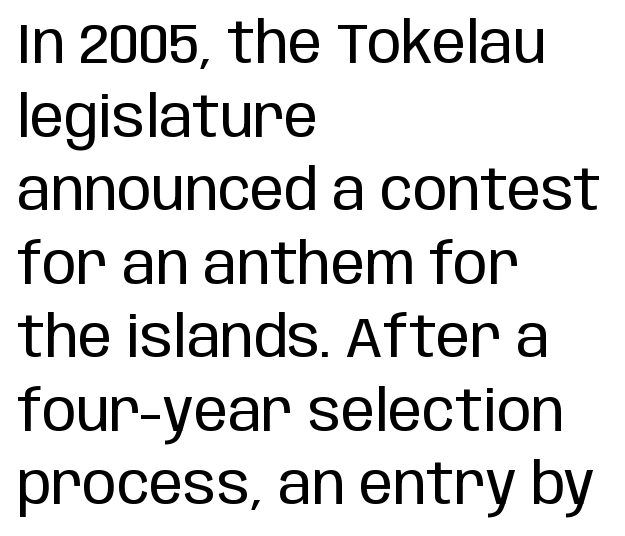
{"serif": "no", "italic": "no", "bold": "no", "weight": "regular", "width": "condensed", "stroke_contrast": "low", "x_height": "large", "monospaced": "no", "underline": "no", "align": "left", "line_spacing": "normal", "line_spacing_ratio": 1.29, "letter_spacing": "normal", "letter_spacing_em": 0.0, "glyph_px": 57}
